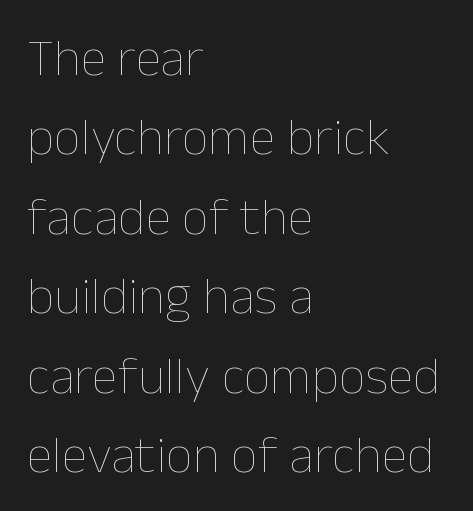
{"italic": "no", "bold": "no", "weight": "thin", "width": "normal", "stroke_contrast": "low", "x_height": "medium", "monospaced": "no", "underline": "no", "align": "left", "line_spacing": "normal", "line_spacing_ratio": 1.5, "letter_spacing": "normal", "letter_spacing_em": 0.0, "glyph_px": 53}
